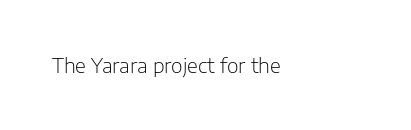
Q: Is the text bold? A: No.
Q: Is the text italic (slanted)? A: No, it is upright.
Q: Is the text underlined? A: No.
Q: How is the paragraph aligned? A: Left-aligned.
Q: Is the spacing between letters normal or unusually wide? A: Normal.
